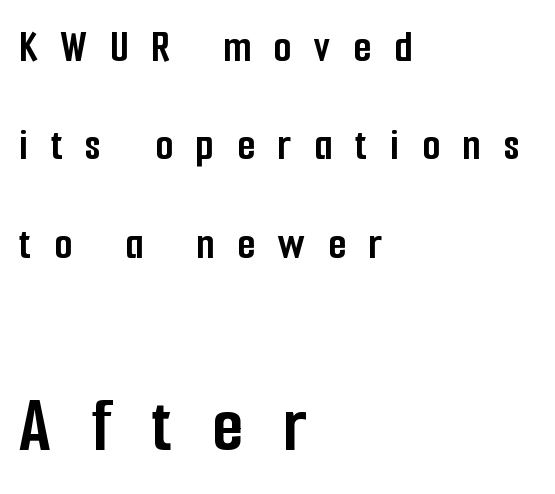
{"serif": "no", "italic": "no", "bold": "yes", "weight": "semibold", "width": "condensed", "stroke_contrast": "low", "x_height": "medium", "monospaced": "no", "underline": "no", "align": "left", "line_spacing": "loose", "line_spacing_ratio": 2.14, "letter_spacing": "wide", "letter_spacing_em": 0.5, "larger_block": "second", "size_ratio": 1.74, "glyph_px": 80}
